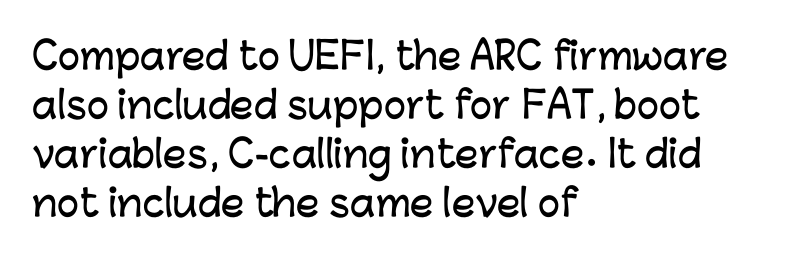
The image shows 37 px sans-serif type, upright; set left-aligned, normal line spacing (1.32x), normal letter spacing, not underlined; low stroke contrast and a medium x-height.
